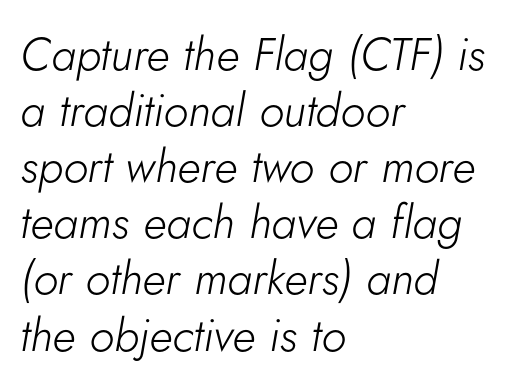
Q: Is the text bold? A: No.
Q: Is the text italic (slanted)? A: Yes, it leans right by about 5 degrees.
Q: Is the text underlined? A: No.
Q: How is the paragraph aligned? A: Left-aligned.
Q: Is the spacing between letters normal or unusually wide? A: Normal.
Q: Width (condensed, normal, or wide)? A: Normal.
Q: Stroke contrast? A: Low.
Q: x-height? A: Small.
Q: Monospaced? A: No.
